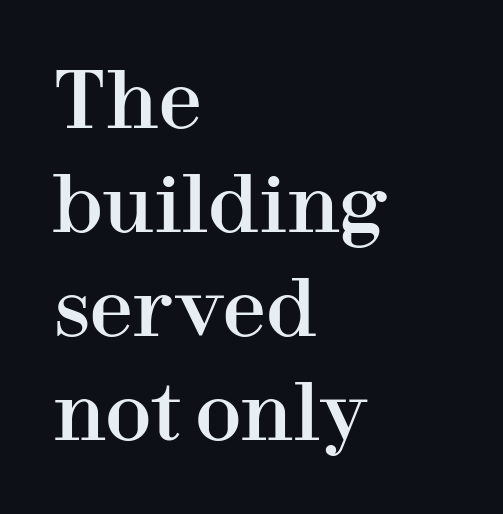
The image shows 77 px serif type, upright; set left-aligned, normal line spacing (1.35x), normal letter spacing, not underlined; high stroke contrast and a medium x-height.
